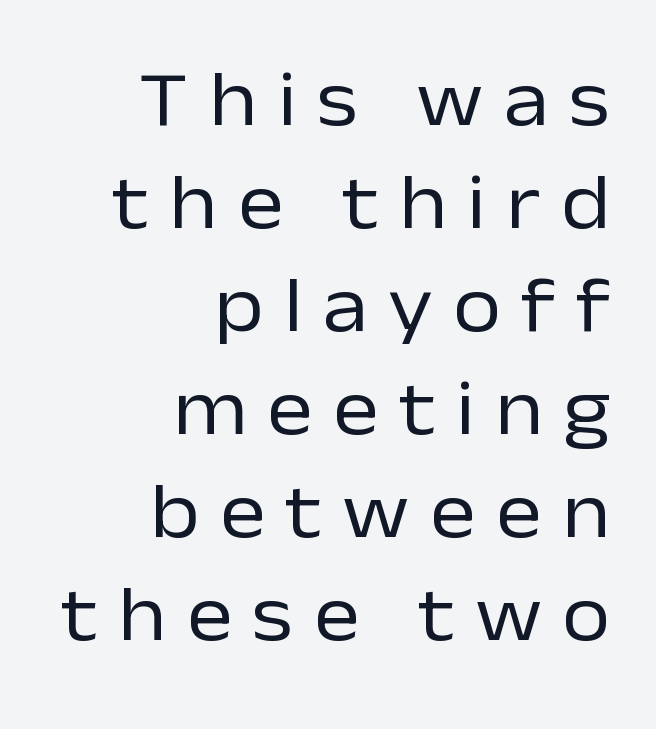
Q: Is the text bold? A: No.
Q: Is the text italic (slanted)? A: No, it is upright.
Q: Is the typeface a serif or a sans-serif typeface? A: Sans-serif.
Q: Is the text underlined? A: No.
Q: How is the paragraph aligned? A: Right-aligned.
Q: Is the spacing between letters normal or unusually wide? A: Unusually wide.
Q: Is the spacing between lines tight, normal or loose? A: Normal.
Q: Width (condensed, normal, or wide)? A: Normal.
Q: Stroke contrast? A: Low.
Q: x-height? A: Medium.
Q: Monospaced? A: No.
